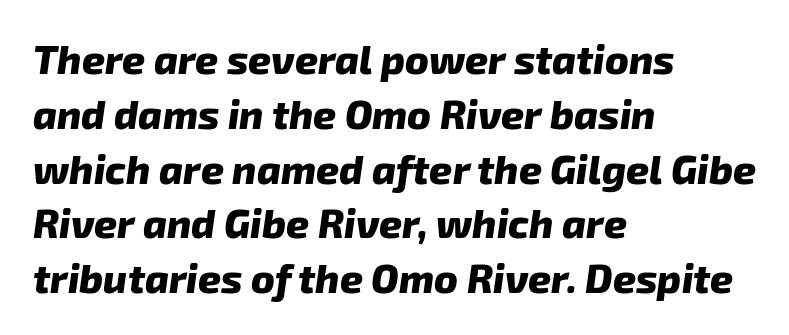
The image shows 40 px heavy sans-serif type; set left-aligned, normal line spacing (1.37x), normal letter spacing, not underlined; low stroke contrast and a medium x-height.
